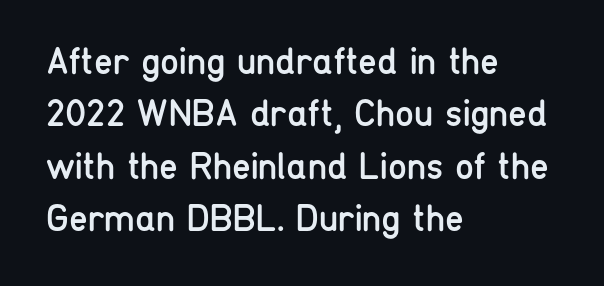
Q: Is the text bold? A: No.
Q: Is the text italic (slanted)? A: No, it is upright.
Q: Is the typeface a serif or a sans-serif typeface? A: Sans-serif.
Q: Is the text underlined? A: No.
Q: How is the paragraph aligned? A: Left-aligned.
Q: Is the spacing between letters normal or unusually wide? A: Normal.
Q: Is the spacing between lines tight, normal or loose? A: Normal.
Q: Width (condensed, normal, or wide)? A: Condensed.
Q: Stroke contrast? A: Low.
Q: x-height? A: Medium.
Q: Monospaced? A: No.
